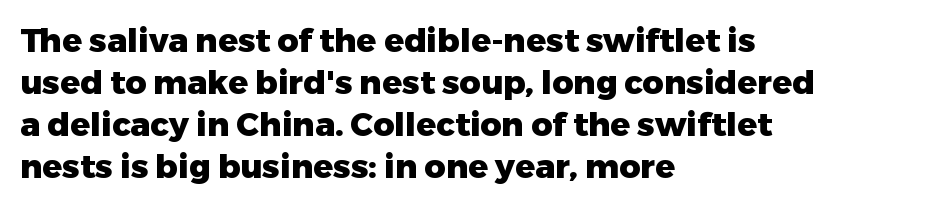
Is there much room between lines? A standard amount, neither cramped nor airy. Descender tails drop into unmarked territory. Think of a printed novel: that variable character pitch is what you see here. The type sits square on the baseline with zero lean.
